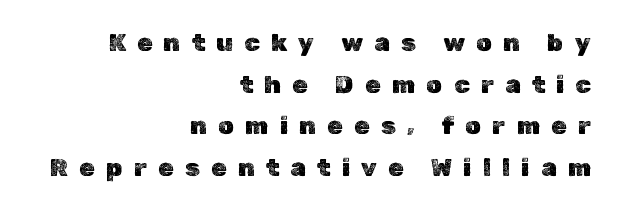
Q: Is the text italic (slanted)? A: No, it is upright.
Q: Is the text underlined? A: No.
Q: How is the paragraph aligned? A: Right-aligned.
Q: Is the spacing between letters normal or unusually wide? A: Unusually wide.
Q: Is the spacing between lines tight, normal or loose? A: Normal.
